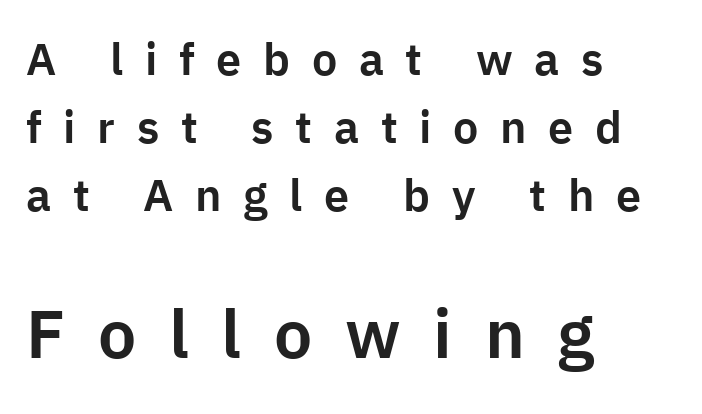
The image shows 68 px sans-serif type, upright; set left-aligned, normal line spacing (1.51x), unusually wide letter spacing (+0.48 em), not underlined; the second (bottom) block is 1.51x larger; low stroke contrast and a medium x-height.
